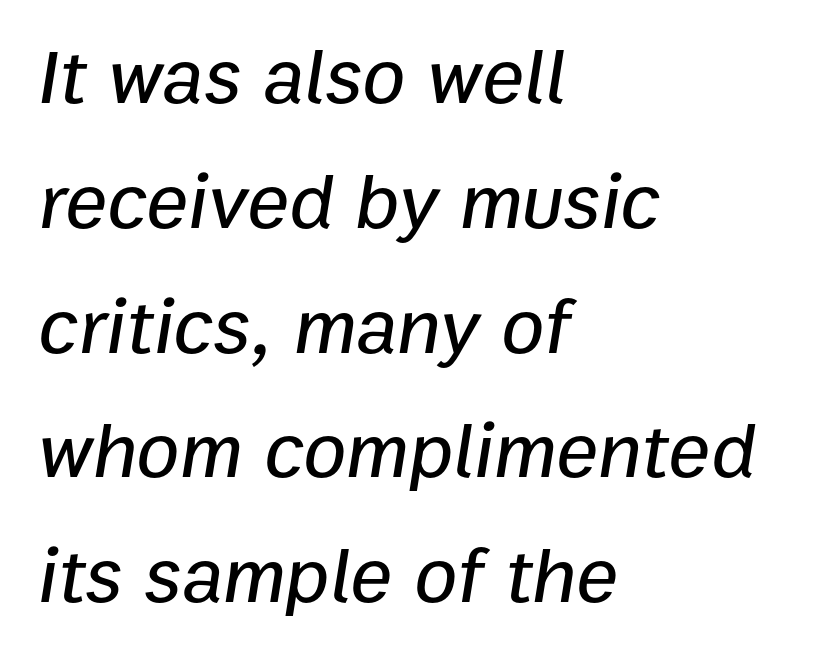
The image shows 79 px text type, italic (leaning right); set left-aligned, normal line spacing (1.58x), normal letter spacing, not underlined; low stroke contrast and a medium x-height.
